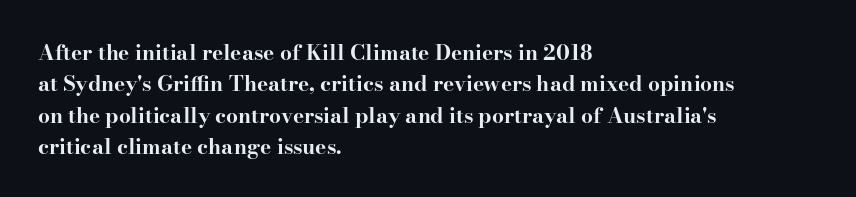
The image shows 21 px bold type, upright; set left-aligned, normal line spacing (1.49x), normal letter spacing, not underlined.
